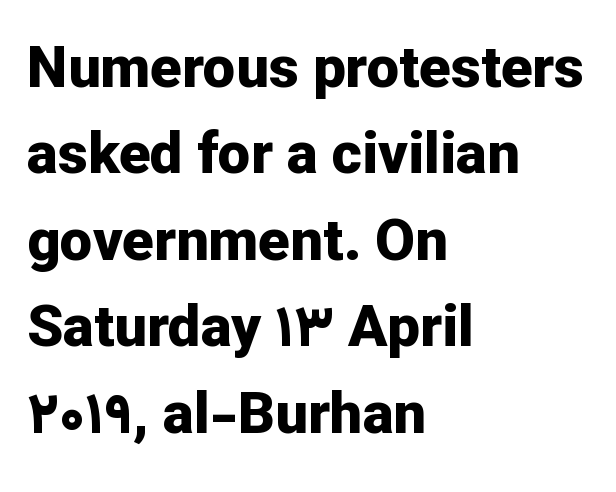
Q: Is the text bold? A: Yes.
Q: Is the text italic (slanted)? A: No, it is upright.
Q: Is the typeface a serif or a sans-serif typeface? A: Sans-serif.
Q: Is the text underlined? A: No.
Q: How is the paragraph aligned? A: Left-aligned.
Q: Is the spacing between letters normal or unusually wide? A: Normal.
Q: Is the spacing between lines tight, normal or loose? A: Normal.
Q: Width (condensed, normal, or wide)? A: Normal.
Q: Stroke contrast? A: Low.
Q: x-height? A: Medium.
Q: Monospaced? A: No.
